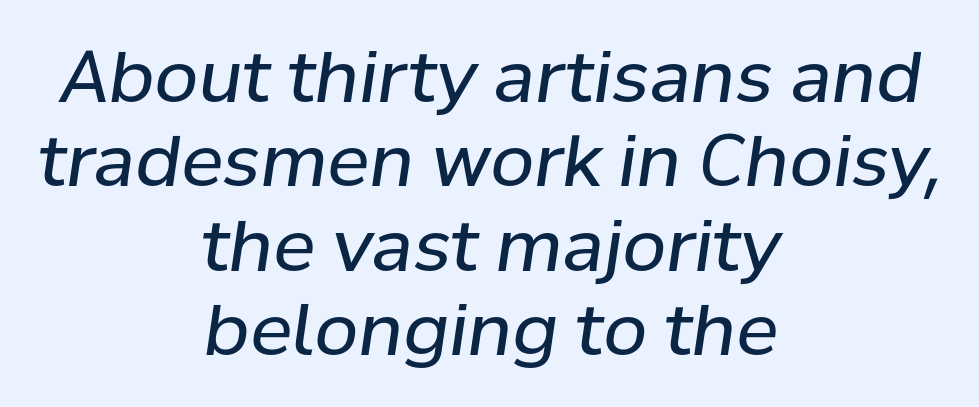
The image shows 71 px regular-weight type, italic (leaning right); set centered, line spacing 1.19x, normal letter spacing, not underlined; low stroke contrast and a medium x-height.
